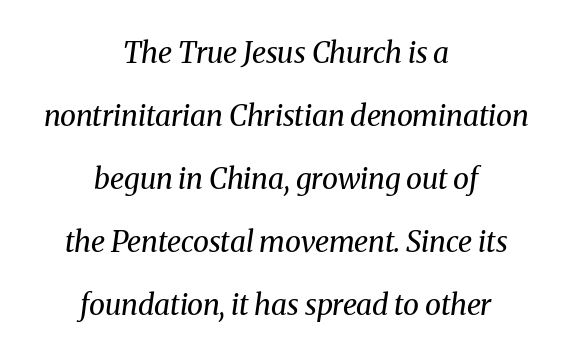
Q: Is the text bold? A: No.
Q: Is the text italic (slanted)? A: Yes, it leans right by about 8 degrees.
Q: Is the typeface a serif or a sans-serif typeface? A: Serif.
Q: Is the text underlined? A: No.
Q: How is the paragraph aligned? A: Centered.
Q: Is the spacing between letters normal or unusually wide? A: Normal.
Q: Is the spacing between lines tight, normal or loose? A: Loose.
Q: Width (condensed, normal, or wide)? A: Normal.
Q: Stroke contrast? A: Medium.
Q: x-height? A: Medium.
Q: Monospaced? A: No.
